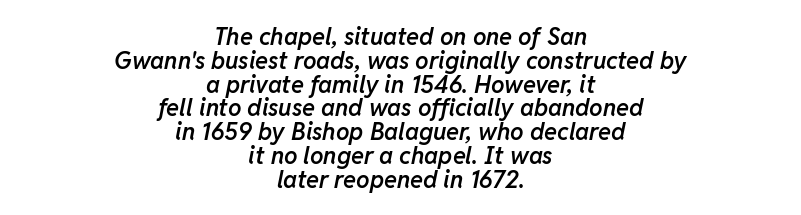
Q: Is the text bold? A: Semi-bold.
Q: Is the text italic (slanted)? A: Yes, it leans right by about 11 degrees.
Q: Is the text underlined? A: No.
Q: How is the paragraph aligned? A: Centered.
Q: Is the spacing between letters normal or unusually wide? A: Normal.
Q: Is the spacing between lines tight, normal or loose? A: Tight.
